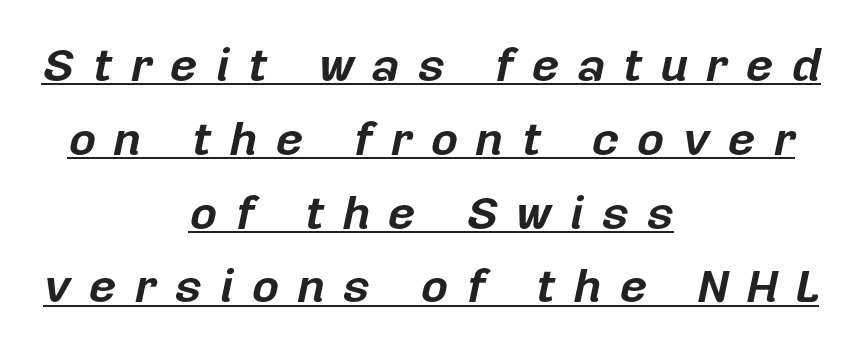
Students, note that the glyphs here are deliberately spaced far apart. Note the varied advance widths — an 'i' is clearly narrower than an 'm'. The rendering applies a slant to the glyphs. In terms of weight, the rendering is a true, heavy bold. The lines sit at an ordinary, default distance from one another.
